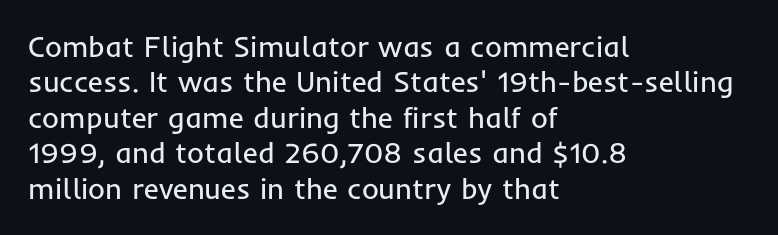
Nope, not italic — everything's standing straight. The letterforms sit shoulder to shoulder at normal distance. No extra ink here — the face is not bold. Check under the words: just untouched page. The text block is weighted toward the left margin, trailing off unevenly rightward. You could not count columns in this text — the font is proportionally spaced.
